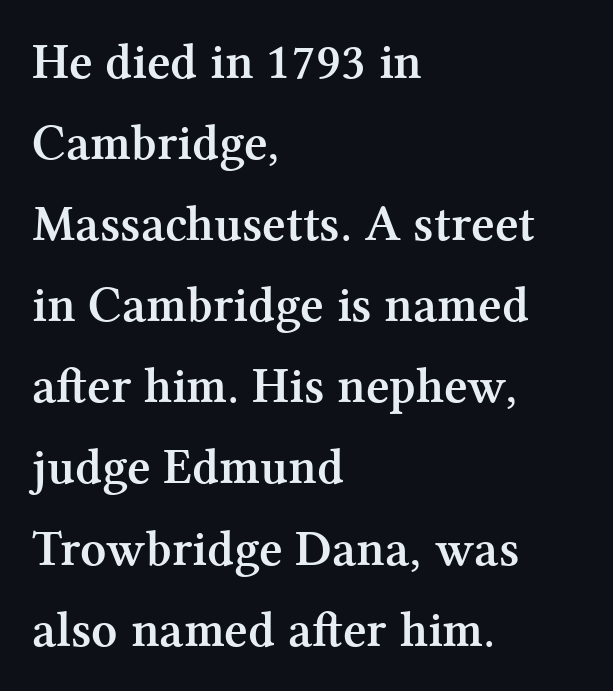
{"serif": "yes", "italic": "no", "bold": "yes", "weight": "semibold", "width": "normal", "stroke_contrast": "medium", "x_height": "medium", "monospaced": "no", "underline": "no", "align": "left", "line_spacing": "normal", "line_spacing_ratio": 1.59, "letter_spacing": "normal", "letter_spacing_em": 0.0, "glyph_px": 51}
